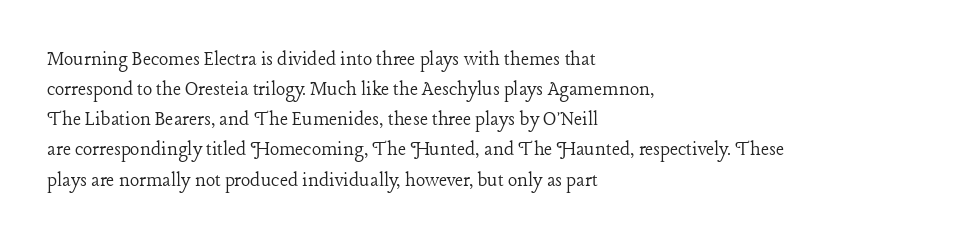
{"italic": "no", "bold": "no", "underline": "no", "align": "left", "line_spacing": "normal", "line_spacing_ratio": 1.37, "letter_spacing": "normal", "letter_spacing_em": 0.0, "glyph_px": 22}
